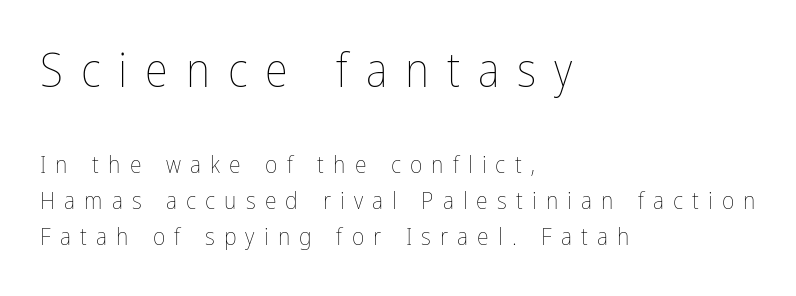
{"italic": "no", "bold": "no", "weight": "thin", "width": "condensed", "stroke_contrast": "low", "x_height": "medium", "monospaced": "no", "underline": "no", "align": "left", "line_spacing": "normal", "line_spacing_ratio": 1.51, "letter_spacing": "wide", "letter_spacing_em": 0.38, "larger_block": "first", "size_ratio": 1.96, "glyph_px": 47}
